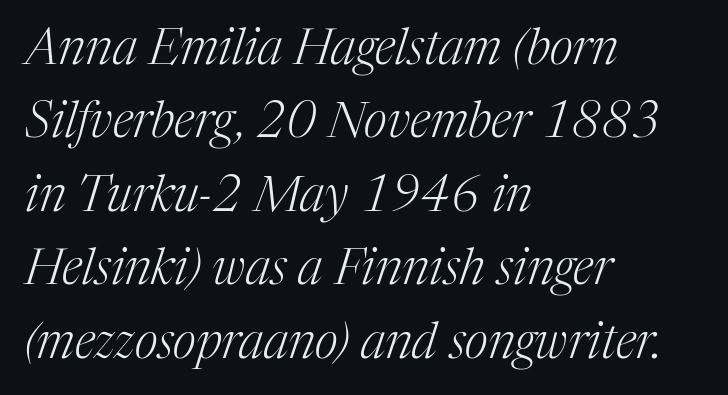
The image shows 50 px light serif type, italic (leaning right); set left-aligned, normal line spacing (1.47x), normal letter spacing, not underlined; medium stroke contrast and a medium x-height.
